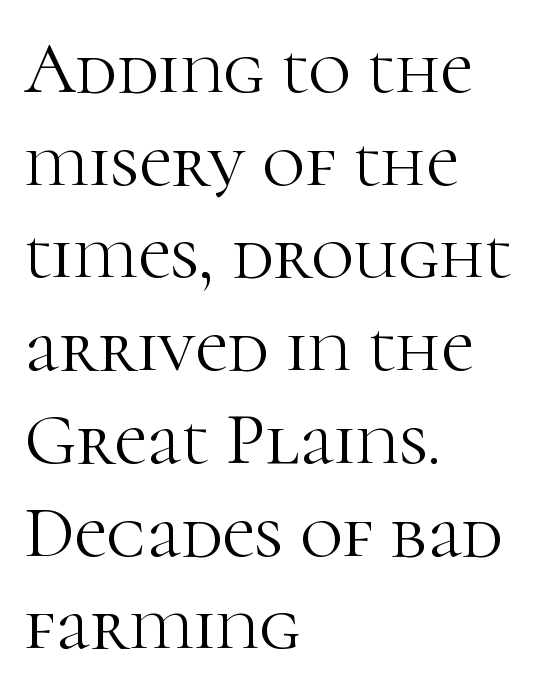
Is there any slant? The stems are plumb. Tracking here is standard; glyphs follow each other at the usual distance. The rendering anchors every line to the left-hand side. One glance says typical: line gaps are just what's usual.
